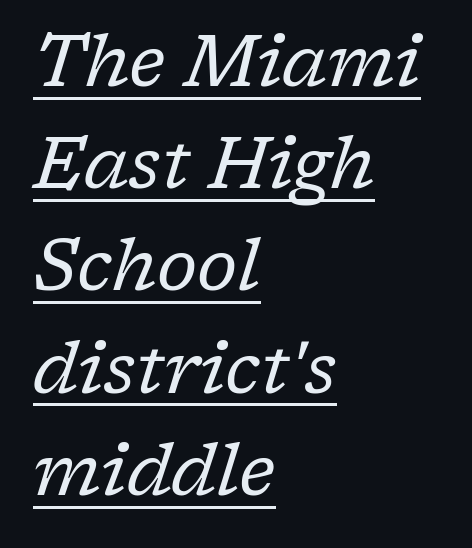
{"serif": "yes", "italic": "yes", "lean": "right", "slant_degrees": 17, "bold": "no", "weight": "regular", "width": "normal", "stroke_contrast": "low", "x_height": "medium", "monospaced": "no", "underline": "yes", "align": "left", "line_spacing": "normal", "line_spacing_ratio": 1.42, "letter_spacing": "normal", "letter_spacing_em": 0.0, "glyph_px": 72}
